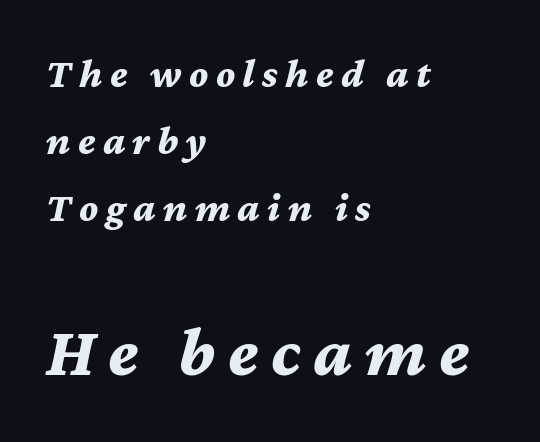
{"italic": "yes", "lean": "right", "slant_degrees": 12, "bold": "yes", "weight": "bold", "width": "normal", "stroke_contrast": "medium", "x_height": "medium", "monospaced": "no", "underline": "no", "align": "left", "line_spacing": "normal", "line_spacing_ratio": 1.64, "larger_block": "second", "size_ratio": 1.73, "glyph_px": 71}
